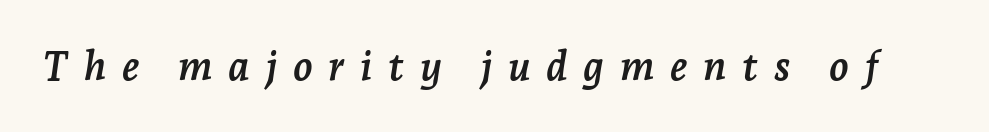
Q: Is the text bold? A: Yes.
Q: Is the text italic (slanted)? A: Yes, it leans right by about 7 degrees.
Q: Is the typeface a serif or a sans-serif typeface? A: Serif.
Q: Is the text underlined? A: No.
Q: Is the spacing between letters normal or unusually wide? A: Unusually wide.
Q: Width (condensed, normal, or wide)? A: Normal.
Q: Stroke contrast? A: Low.
Q: x-height? A: Medium.
Q: Monospaced? A: No.
